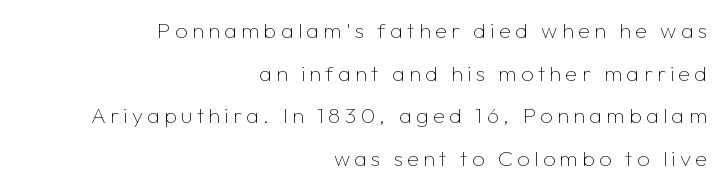
Q: Is the text bold? A: No.
Q: Is the text italic (slanted)? A: No, it is upright.
Q: Is the text underlined? A: No.
Q: How is the paragraph aligned? A: Right-aligned.
Q: Is the spacing between lines tight, normal or loose? A: Loose.
